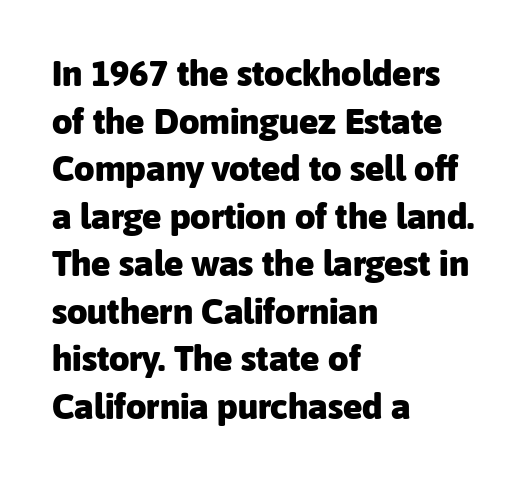
Nothing sits at the stroke ends, so this counts as sans-serif. Horizontal alignment here is leftward, the default for most running prose. Words appear dense and cohesive because spacing is normal. On the weight axis this lands at bold, roughly 700. Looks like regular typesetting: each glyph gets only the width it needs. You can tell it's not italic because the verticals are truly vertical.
